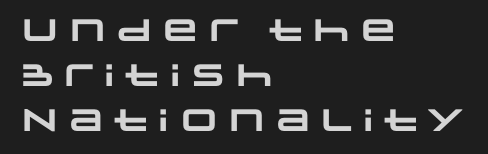
Think of a printed novel: that variable character pitch is what you see here. A typesetter would call this zero additional tracking. Type without underlining. Horizontal bands of white between lines are of average thickness. The rag falls on the right side of this text block.
